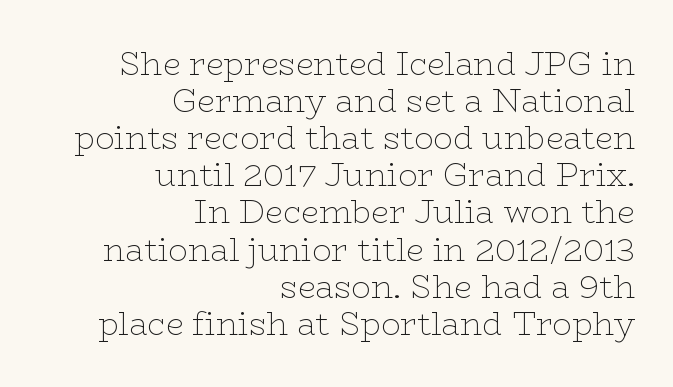
{"serif": "yes", "italic": "no", "bold": "no", "weight": "thin", "width": "wide", "stroke_contrast": "low", "x_height": "medium", "monospaced": "no", "underline": "no", "align": "right", "line_spacing_ratio": 1.16, "letter_spacing": "normal", "letter_spacing_em": 0.0, "glyph_px": 32}
